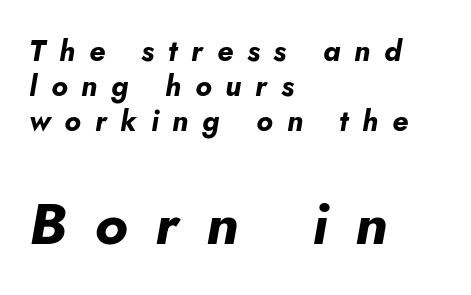
Q: Is the text bold? A: Yes.
Q: Is the text italic (slanted)? A: Yes, it leans right by about 5 degrees.
Q: Is the text underlined? A: No.
Q: How is the paragraph aligned? A: Left-aligned.
Q: Is the spacing between letters normal or unusually wide? A: Unusually wide.
Q: Which block of text is set in a larger size, the first (top) or the second (bottom)? A: The second (bottom) one.
Q: Width (condensed, normal, or wide)? A: Normal.
Q: Stroke contrast? A: Low.
Q: x-height? A: Small.
Q: Monospaced? A: No.
